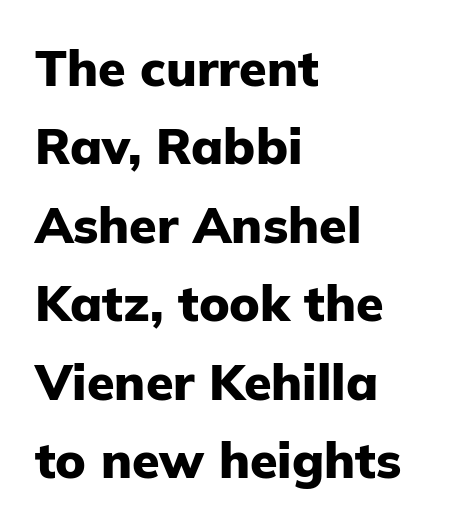
Q: Is the text bold? A: Yes.
Q: Is the text italic (slanted)? A: No, it is upright.
Q: Is the typeface a serif or a sans-serif typeface? A: Sans-serif.
Q: Is the text underlined? A: No.
Q: How is the paragraph aligned? A: Left-aligned.
Q: Is the spacing between letters normal or unusually wide? A: Normal.
Q: Is the spacing between lines tight, normal or loose? A: Normal.
Q: Width (condensed, normal, or wide)? A: Normal.
Q: Stroke contrast? A: Low.
Q: x-height? A: Medium.
Q: Monospaced? A: No.
